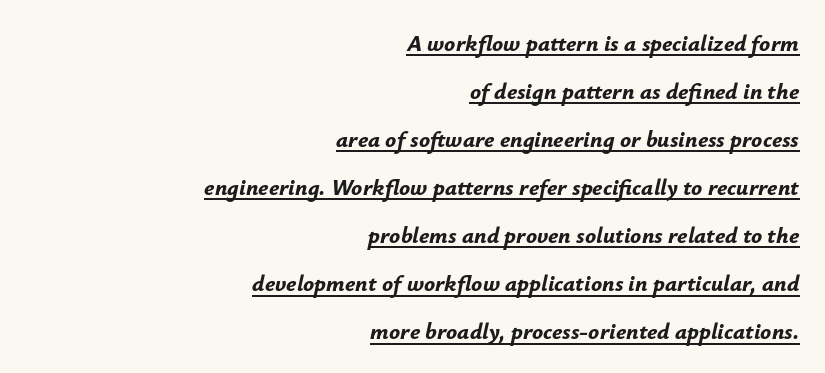
Q: Is the text bold? A: Yes.
Q: Is the text italic (slanted)? A: Yes, it leans right by about 12 degrees.
Q: Is the text underlined? A: Yes.
Q: How is the paragraph aligned? A: Right-aligned.
Q: Is the spacing between letters normal or unusually wide? A: Normal.
Q: Is the spacing between lines tight, normal or loose? A: Loose.
